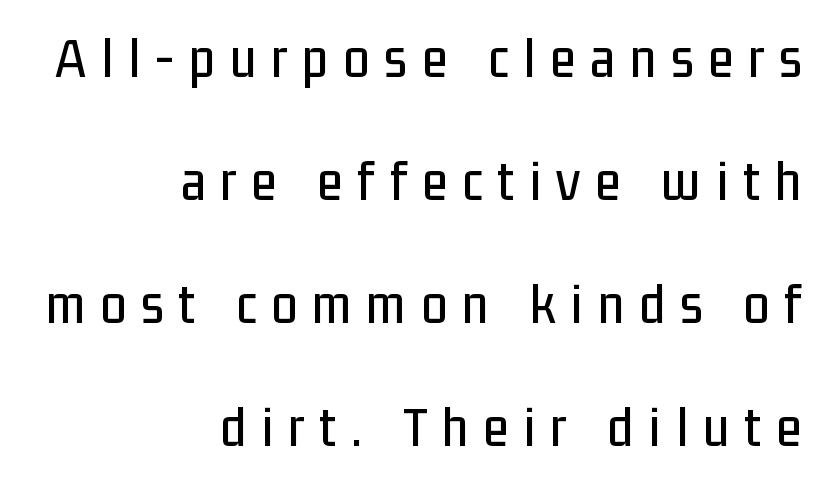
{"serif": "no", "italic": "no", "width": "condensed", "stroke_contrast": "low", "x_height": "medium", "monospaced": "no", "underline": "no", "align": "right", "line_spacing": "loose", "line_spacing_ratio": 2.12, "letter_spacing": "wide", "letter_spacing_em": 0.26, "glyph_px": 58}
